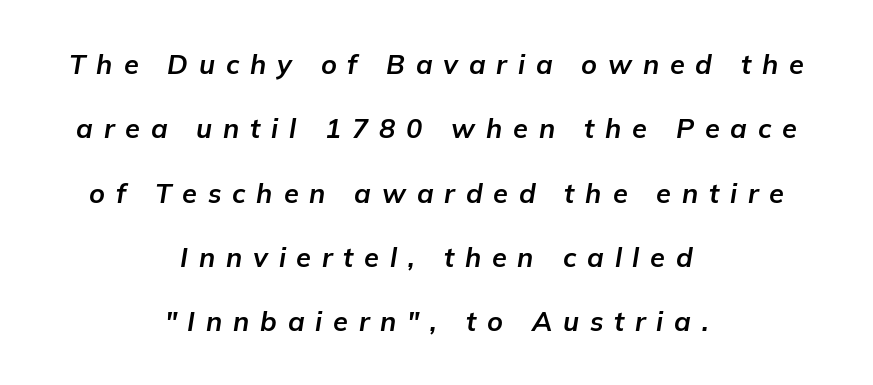
There's an unmistakable incline to the writing here. Display-style spreading of the glyphs; the letterfit is very open. Is there much room between lines? Yes — plenty of vertical air separates them. Plain, unruled lines of type. The typesetter chose a symmetrical, centered arrangement here.
